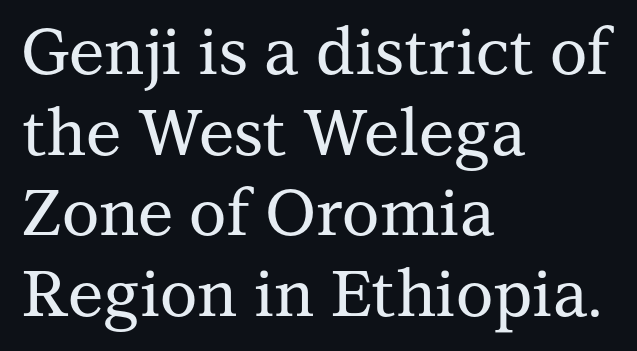
{"serif": "yes", "italic": "no", "width": "normal", "stroke_contrast": "medium", "x_height": "medium", "monospaced": "no", "underline": "no", "align": "left", "line_spacing": "normal", "line_spacing_ratio": 1.26, "letter_spacing": "normal", "letter_spacing_em": 0.0, "glyph_px": 64}
